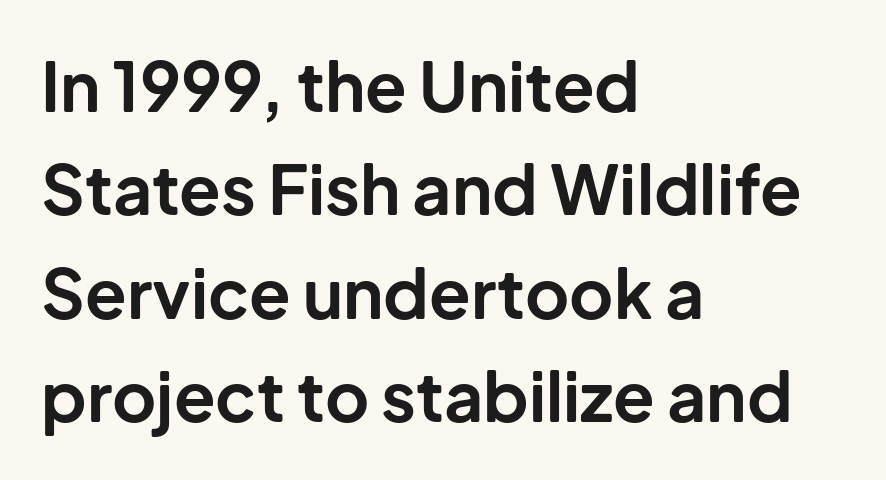
The image shows 68 px bold sans-serif type, upright; set left-aligned, normal line spacing (1.52x), normal letter spacing, not underlined; low stroke contrast and a medium x-height.
